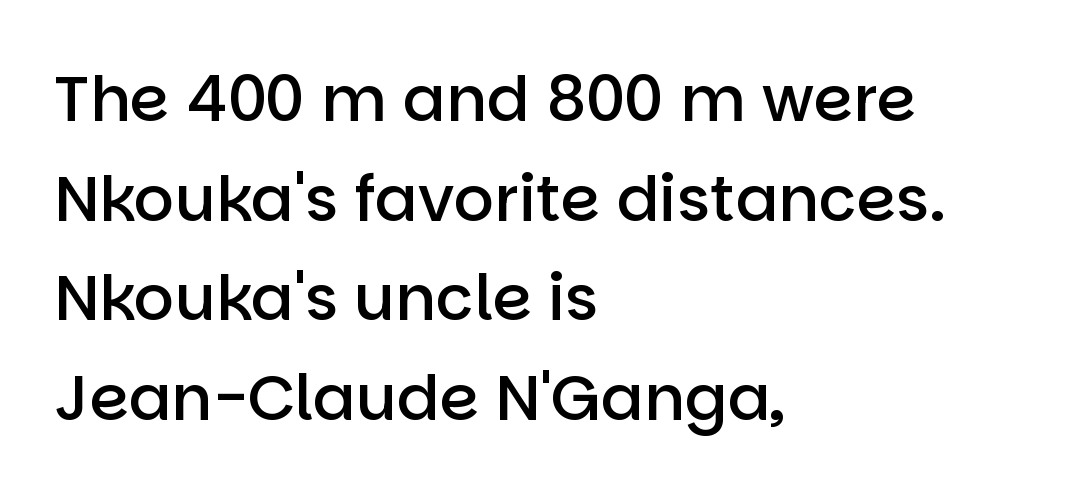
{"serif": "no", "italic": "no", "bold": "semi", "weight": "semibold", "width": "normal", "stroke_contrast": "low", "x_height": "large", "monospaced": "no", "underline": "no", "align": "left", "line_spacing": "normal", "line_spacing_ratio": 1.58, "letter_spacing": "normal", "letter_spacing_em": 0.0, "glyph_px": 63}
